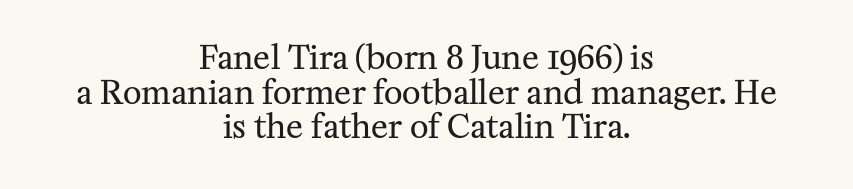
The image shows 32 px regular-weight serif type, upright; set centered, tight line spacing (1.08x), normal letter spacing, not underlined; medium stroke contrast and a medium x-height.
